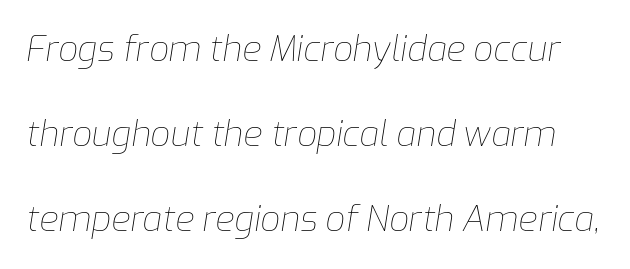
{"italic": "yes", "lean": "right", "slant_degrees": 9, "bold": "no", "weight": "thin", "width": "normal", "stroke_contrast": "low", "x_height": "medium", "monospaced": "no", "underline": "no", "line_spacing": "loose", "line_spacing_ratio": 2.43, "letter_spacing": "normal", "letter_spacing_em": 0.0, "glyph_px": 35}
